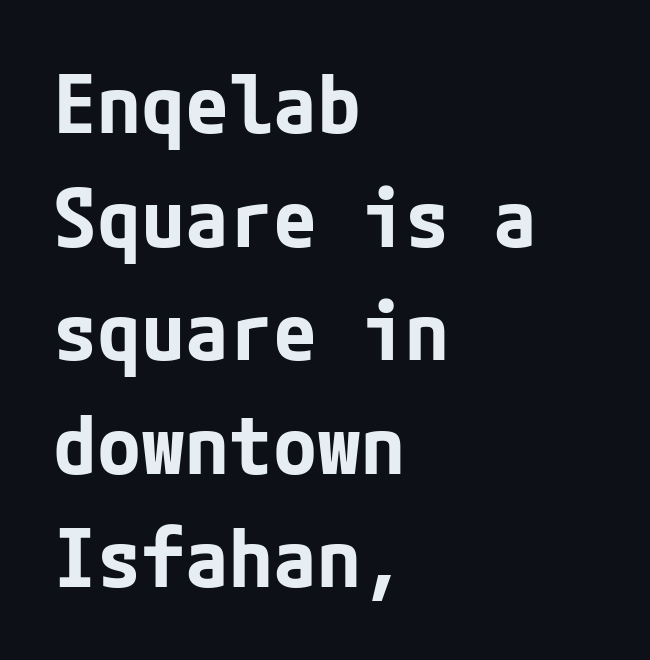
The image shows 80 px bold sans-serif type, upright; set left-aligned, normal line spacing (1.42x), normal letter spacing, not underlined; low stroke contrast and a medium x-height.
